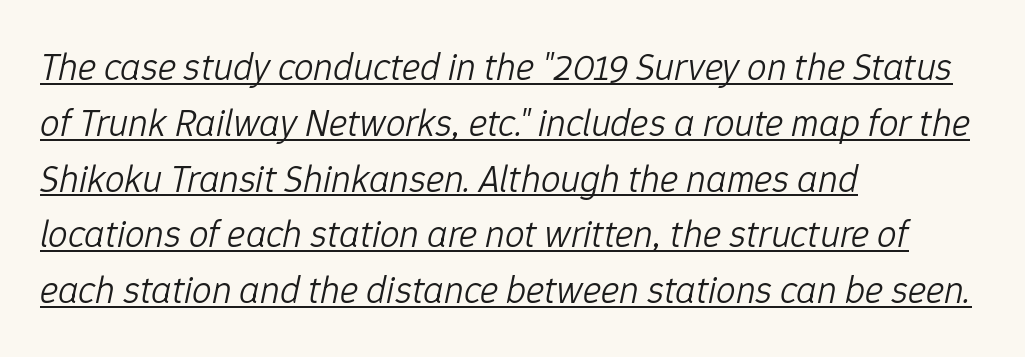
{"italic": "yes", "lean": "right", "slant_degrees": 12, "bold": "no", "weight": "light", "width": "normal", "stroke_contrast": "low", "x_height": "medium", "monospaced": "no", "underline": "yes", "align": "left", "line_spacing": "normal", "line_spacing_ratio": 1.43, "letter_spacing": "normal", "letter_spacing_em": 0.0, "glyph_px": 39}
